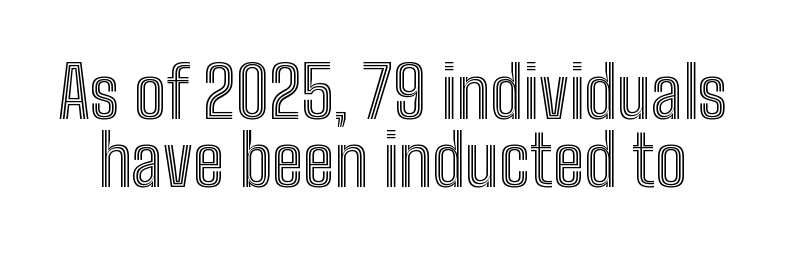
Q: Is the text italic (slanted)? A: No, it is upright.
Q: Is the text underlined? A: No.
Q: Is the spacing between letters normal or unusually wide? A: Normal.
Q: Is the spacing between lines tight, normal or loose? A: Tight.
Q: Width (condensed, normal, or wide)? A: Condensed.
Q: x-height? A: Medium.
Q: Monospaced? A: No.
